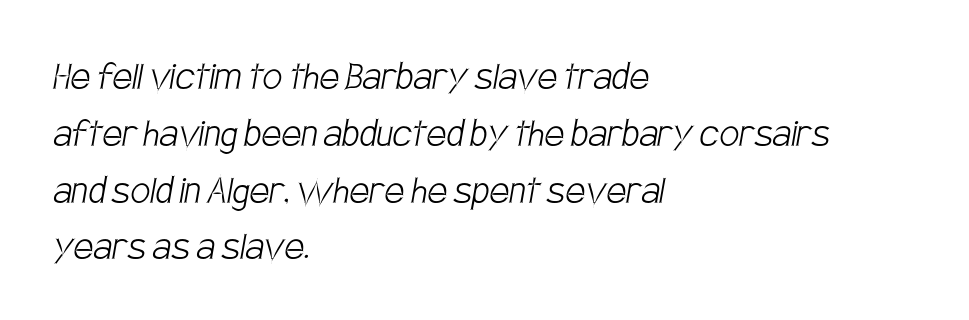
Q: Is the text bold? A: No.
Q: Is the typeface a serif or a sans-serif typeface? A: Sans-serif.
Q: Is the text underlined? A: No.
Q: How is the paragraph aligned? A: Left-aligned.
Q: Is the spacing between letters normal or unusually wide? A: Normal.
Q: Is the spacing between lines tight, normal or loose? A: Normal.
Q: Width (condensed, normal, or wide)? A: Condensed.
Q: Stroke contrast? A: Low.
Q: x-height? A: Large.
Q: Monospaced? A: No.
